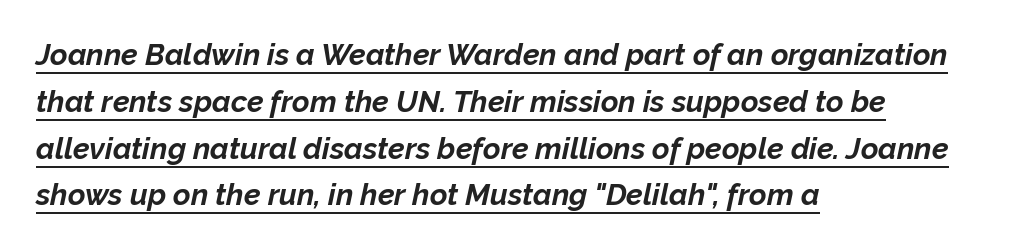
Whoever set this chose a conventional vertical rhythm. The rag falls on the right side of this text block. Like a heading marked for emphasis, these lines bear an underscore. This sample uses an oblique cut, with every glyph tilted off the vertical. Note the varied advance widths — an 'i' is clearly narrower than an 'm'. Tracking value appears to be zero — textbook default spacing.
